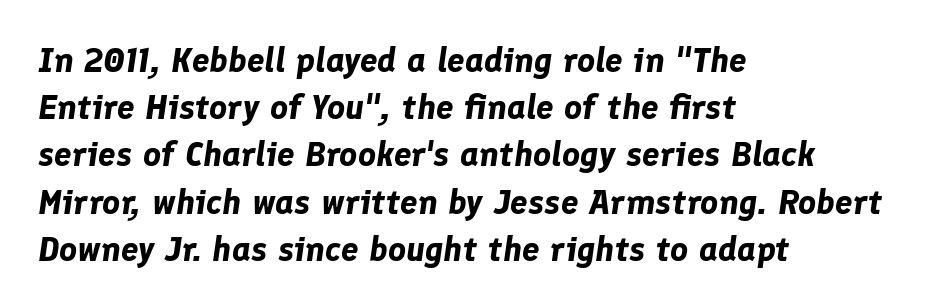
Q: Is the text bold? A: Yes.
Q: Is the text italic (slanted)? A: Yes, it leans right by about 8 degrees.
Q: Is the text underlined? A: No.
Q: How is the paragraph aligned? A: Left-aligned.
Q: Is the spacing between letters normal or unusually wide? A: Normal.
Q: Is the spacing between lines tight, normal or loose? A: Normal.
Q: Width (condensed, normal, or wide)? A: Normal.
Q: Stroke contrast? A: Low.
Q: x-height? A: Medium.
Q: Monospaced? A: No.
